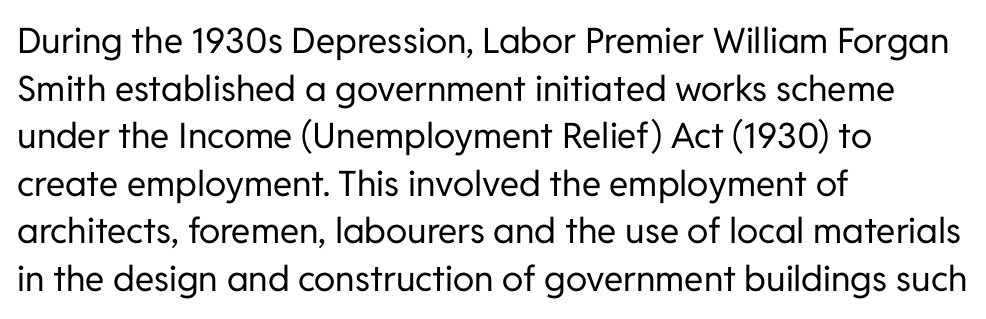
{"serif": "no", "italic": "no", "bold": "no", "weight": "regular", "width": "normal", "stroke_contrast": "low", "x_height": "medium", "monospaced": "no", "underline": "no", "align": "left", "line_spacing": "normal", "line_spacing_ratio": 1.36, "letter_spacing": "normal", "letter_spacing_em": 0.0, "glyph_px": 35}
